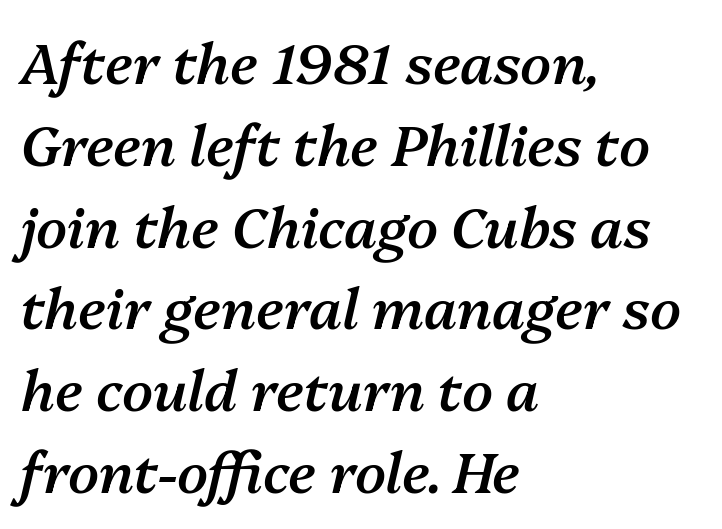
{"italic": "yes", "lean": "right", "slant_degrees": 13, "bold": "semi", "weight": "semibold", "width": "normal", "stroke_contrast": "medium", "x_height": "medium", "monospaced": "no", "underline": "no", "align": "left", "line_spacing": "normal", "line_spacing_ratio": 1.46, "letter_spacing": "normal", "letter_spacing_em": 0.0, "glyph_px": 56}
